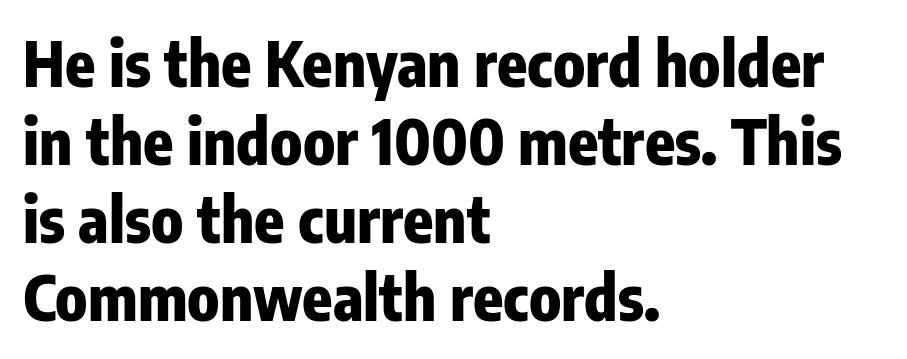
This sample has the flowing, uneven cadence of proportional lettering. This rendering leaves character spacing at its baseline value. One-word summary of the alignment: left. Typesetter's note: full bold, strokes at maximum text heaviness. Beneath every word, the page is bare. Every character sits straight up, as roman type does.
